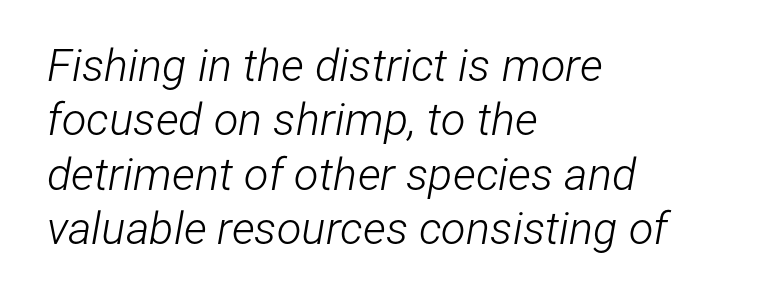
The image shows 45 px light, condensed type, italic (leaning right); set left-aligned, line spacing 1.21x, normal letter spacing, not underlined; low stroke contrast and a medium x-height.
